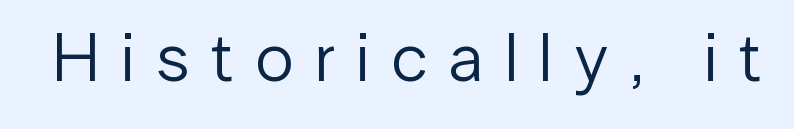
Q: Is the text bold? A: No.
Q: Is the text italic (slanted)? A: No, it is upright.
Q: Is the typeface a serif or a sans-serif typeface? A: Sans-serif.
Q: Is the text underlined? A: No.
Q: Is the spacing between letters normal or unusually wide? A: Unusually wide.
Q: Width (condensed, normal, or wide)? A: Normal.
Q: Stroke contrast? A: Low.
Q: x-height? A: Medium.
Q: Monospaced? A: No.
